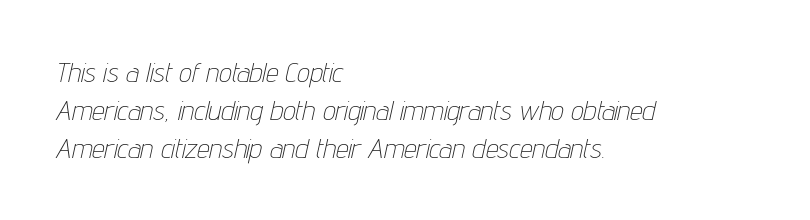
Words appear dense and cohesive because spacing is normal. The space between consecutive lines is moderate. The words here are not underlined. Emphasis-style slanted type is in use.
